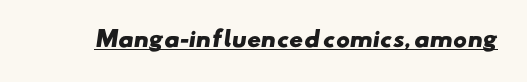
Look at the stroke-to-counter ratio: heavy, a bold. Quick note: underline on. Nothing unusual about the tracking: characters are spaced as the font intends.
